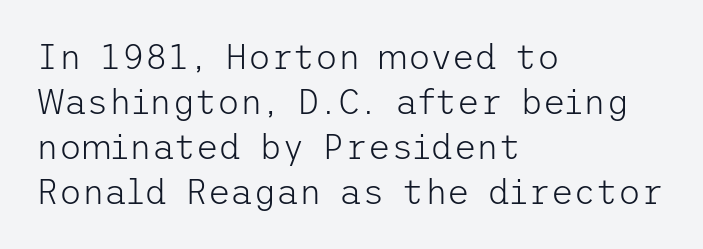
The image shows 35 px light sans-serif type, upright; set left-aligned, normal line spacing (1.29x), normal letter spacing, not underlined; low stroke contrast and a medium x-height.
